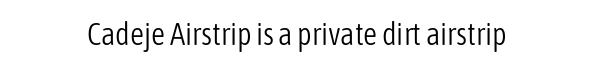
{"serif": "no", "italic": "no", "bold": "no", "weight": "light", "width": "condensed", "stroke_contrast": "low", "x_height": "medium", "monospaced": "no", "underline": "no", "align": "center", "letter_spacing": "normal", "letter_spacing_em": 0.0, "glyph_px": 31}
